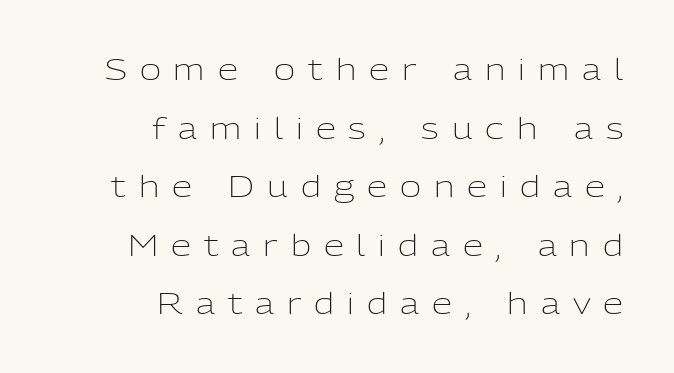
Q: Is the text bold? A: No.
Q: Is the text italic (slanted)? A: No, it is upright.
Q: Is the typeface a serif or a sans-serif typeface? A: Sans-serif.
Q: Is the text underlined? A: No.
Q: How is the paragraph aligned? A: Right-aligned.
Q: Is the spacing between letters normal or unusually wide? A: Unusually wide.
Q: Is the spacing between lines tight, normal or loose? A: Loose.
Q: Width (condensed, normal, or wide)? A: Normal.
Q: Stroke contrast? A: Low.
Q: x-height? A: Medium.
Q: Monospaced? A: No.
